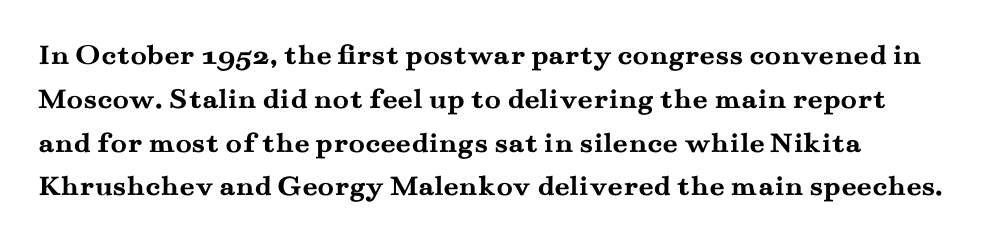
{"serif": "yes", "italic": "no", "bold": "yes", "weight": "semibold", "width": "wide", "stroke_contrast": "medium", "x_height": "small", "monospaced": "no", "underline": "no", "line_spacing": "normal", "line_spacing_ratio": 1.46, "letter_spacing": "normal", "letter_spacing_em": 0.0, "glyph_px": 30}
